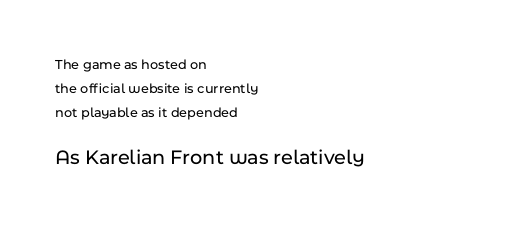
{"italic": "no", "underline": "no", "align": "left", "line_spacing": "normal", "line_spacing_ratio": 1.7, "letter_spacing": "normal", "letter_spacing_em": 0.0, "larger_block": "second", "size_ratio": 1.5, "glyph_px": 21}
